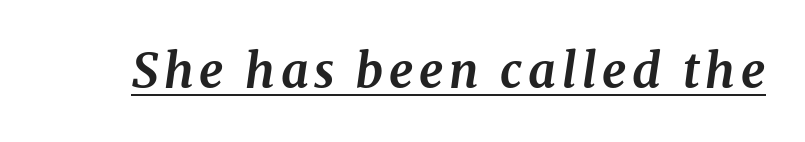
The lettering is marked with a stroke running underneath it. Proportional: the letters do not fall into vertical columns. The letters are bold, with thick, heavy strokes. Slant detected: the letters are inclined. A serif font was chosen for this passage.
